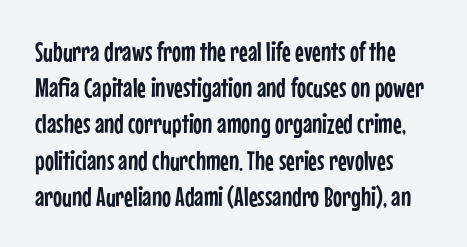
Q: Is the text italic (slanted)? A: No, it is upright.
Q: Is the text underlined? A: No.
Q: Is the spacing between letters normal or unusually wide? A: Normal.
Q: Is the spacing between lines tight, normal or loose? A: Normal.
